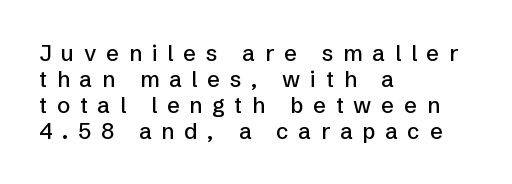
{"italic": "no", "underline": "no", "align": "left", "line_spacing_ratio": 1.18, "letter_spacing": "wide", "letter_spacing_em": 0.45, "glyph_px": 22}
